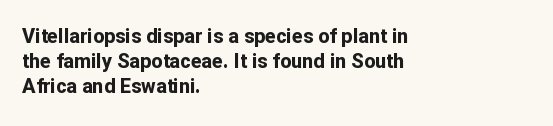
Q: Is the text bold? A: Yes.
Q: Is the text italic (slanted)? A: No, it is upright.
Q: Is the text underlined? A: No.
Q: How is the paragraph aligned? A: Left-aligned.
Q: Is the spacing between letters normal or unusually wide? A: Normal.
Q: Is the spacing between lines tight, normal or loose? A: Normal.
